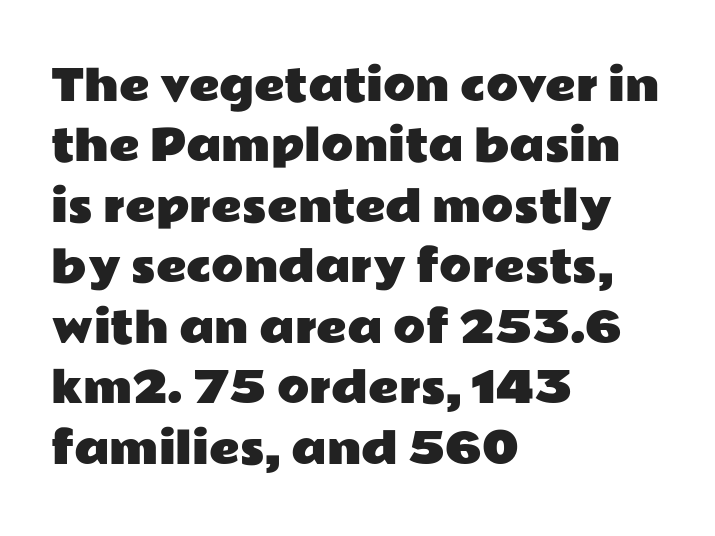
Q: Is the text italic (slanted)? A: No, it is upright.
Q: Is the typeface a serif or a sans-serif typeface? A: Sans-serif.
Q: Is the text underlined? A: No.
Q: How is the paragraph aligned? A: Left-aligned.
Q: Is the spacing between letters normal or unusually wide? A: Normal.
Q: Is the spacing between lines tight, normal or loose? A: Normal.
Q: Width (condensed, normal, or wide)? A: Wide.
Q: Stroke contrast? A: Low.
Q: x-height? A: Medium.
Q: Monospaced? A: No.
